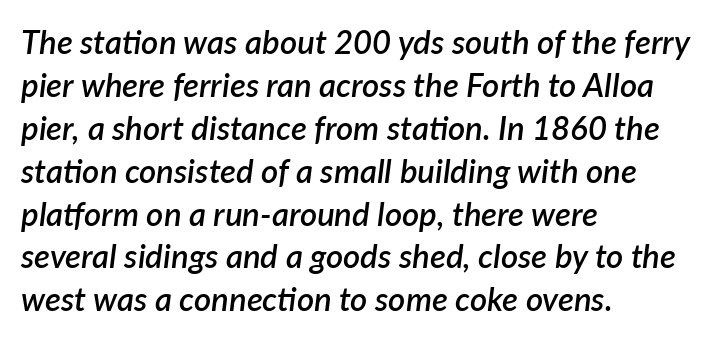
{"italic": "yes", "lean": "right", "slant_degrees": 7, "bold": "semi", "weight": "semibold", "width": "normal", "stroke_contrast": "low", "x_height": "medium", "monospaced": "no", "underline": "no", "align": "left", "line_spacing": "normal", "line_spacing_ratio": 1.3, "letter_spacing": "normal", "letter_spacing_em": 0.0, "glyph_px": 33}
